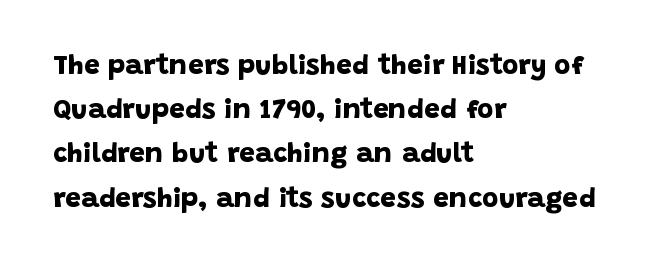
The image shows 28 px bold sans-serif type; set left-aligned, normal line spacing (1.58x), normal letter spacing, not underlined; low stroke contrast and a large x-height.
